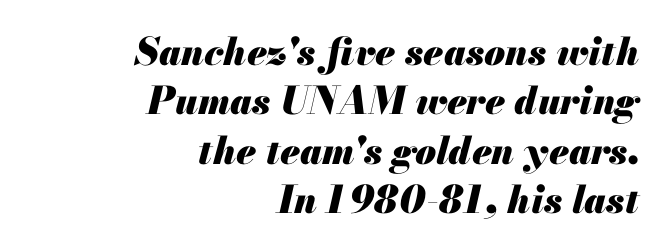
{"italic": "yes", "lean": "right", "slant_degrees": 13, "bold": "yes", "weight": "heavy", "width": "normal", "stroke_contrast": "medium", "x_height": "small", "monospaced": "no", "underline": "no", "align": "right", "line_spacing": "normal", "line_spacing_ratio": 1.3, "letter_spacing": "normal", "letter_spacing_em": 0.0, "glyph_px": 38}
